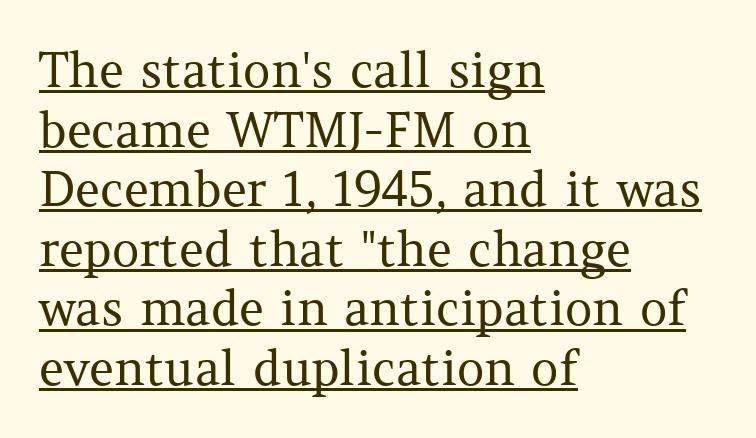
Q: Is the text bold? A: No.
Q: Is the text italic (slanted)? A: No, it is upright.
Q: Is the typeface a serif or a sans-serif typeface? A: Serif.
Q: Is the text underlined? A: Yes.
Q: How is the paragraph aligned? A: Left-aligned.
Q: Is the spacing between letters normal or unusually wide? A: Normal.
Q: Width (condensed, normal, or wide)? A: Normal.
Q: Stroke contrast? A: Medium.
Q: x-height? A: Medium.
Q: Monospaced? A: No.
